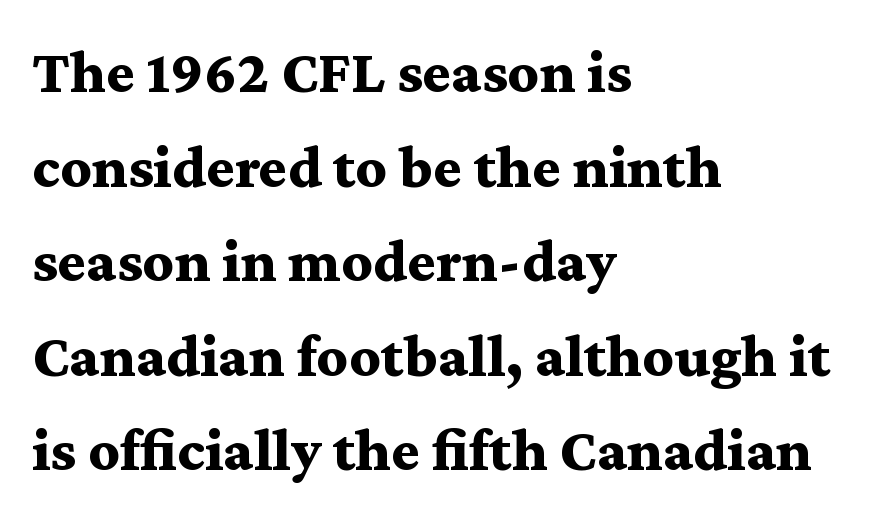
{"serif": "yes", "italic": "no", "bold": "yes", "weight": "bold", "width": "wide", "stroke_contrast": "medium", "x_height": "medium", "monospaced": "no", "underline": "no", "align": "left", "line_spacing": "normal", "line_spacing_ratio": 1.55, "letter_spacing": "normal", "letter_spacing_em": 0.0, "glyph_px": 61}
